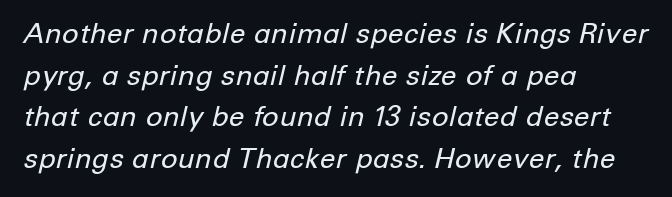
Anything drawn beneath the words? Only blank space. Is the block centered? No — it sits flush against the left margin. You can tell it's italic because the verticals aren't actually vertical. Compared with typical body copy, the letter spacing here is the same. Summary of vertical rhythm: regular, with standard interline spacing.
